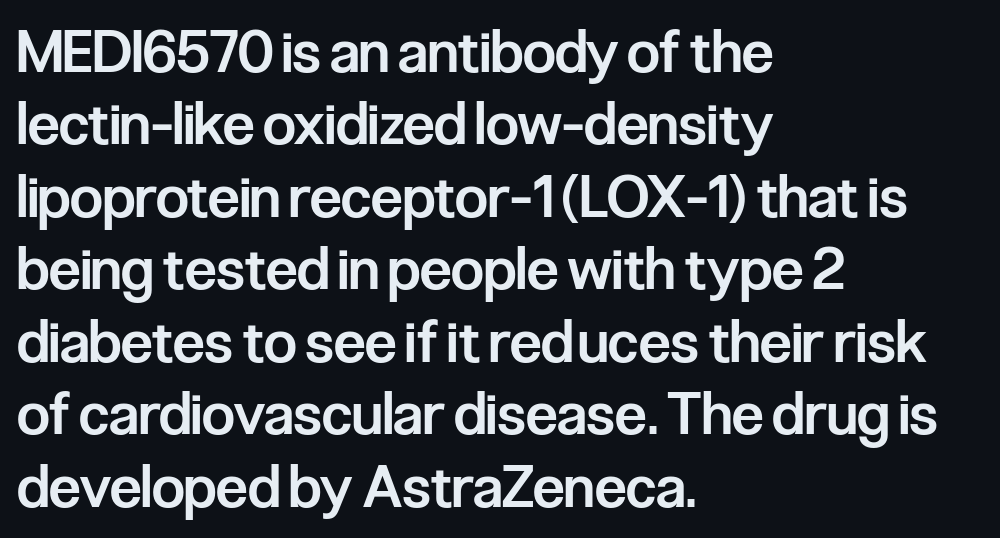
{"serif": "no", "italic": "no", "bold": "semi", "weight": "semibold", "width": "condensed", "stroke_contrast": "low", "x_height": "medium", "monospaced": "no", "underline": "no", "align": "left", "line_spacing": "normal", "line_spacing_ratio": 1.25, "letter_spacing": "normal", "letter_spacing_em": 0.0, "glyph_px": 58}
